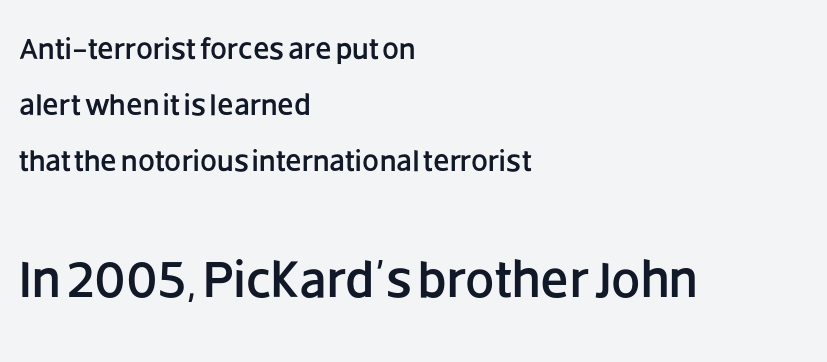
{"serif": "no", "italic": "no", "width": "normal", "stroke_contrast": "low", "x_height": "large", "monospaced": "no", "underline": "no", "align": "left", "line_spacing_ratio": 1.87, "letter_spacing": "normal", "letter_spacing_em": 0.0, "larger_block": "second", "size_ratio": 1.73, "glyph_px": 52}
